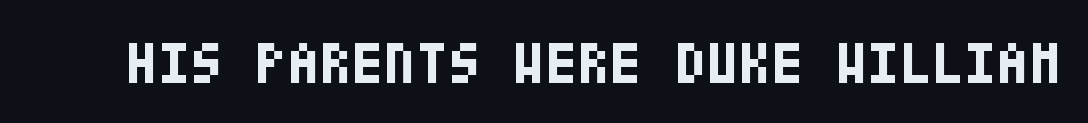
Q: Is the text bold? A: Yes.
Q: Is the text italic (slanted)? A: No, it is upright.
Q: Is the typeface a serif or a sans-serif typeface? A: Sans-serif.
Q: Is the text underlined? A: No.
Q: Is the spacing between letters normal or unusually wide? A: Normal.
Q: Width (condensed, normal, or wide)? A: Condensed.
Q: Stroke contrast? A: Low.
Q: x-height? A: Large.
